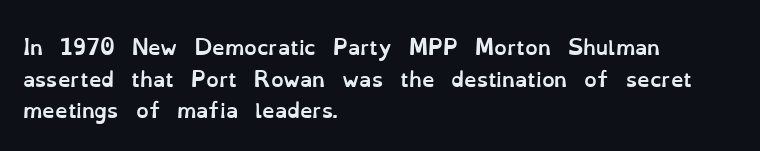
If you drew a line through each stem, it would be perfectly vertical. Nobody drew a line under any word here. A full-strength bold gives these letters their thick strokes. Honestly, the letter spacing is just normal — you wouldn't notice it. Left-aligned paragraph, ragged on the right.
